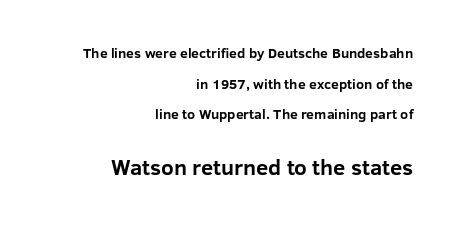
Q: Is the text bold? A: Yes.
Q: Is the text italic (slanted)? A: No, it is upright.
Q: Is the text underlined? A: No.
Q: How is the paragraph aligned? A: Right-aligned.
Q: Is the spacing between letters normal or unusually wide? A: Normal.
Q: Is the spacing between lines tight, normal or loose? A: Loose.
Q: Which block of text is set in a larger size, the first (top) or the second (bottom)? A: The second (bottom) one.
